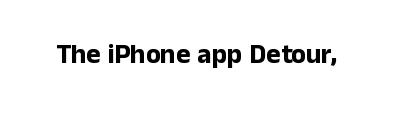
{"italic": "no", "bold": "yes", "underline": "no", "letter_spacing": "normal", "letter_spacing_em": 0.0, "glyph_px": 27}
